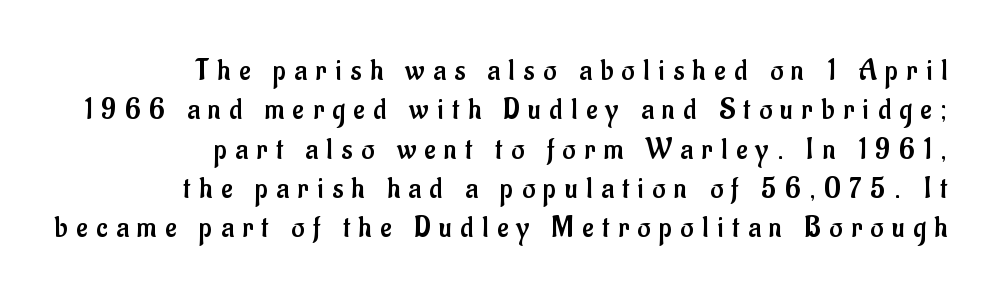
{"serif": "no", "italic": "no", "bold": "no", "weight": "regular", "width": "condensed", "stroke_contrast": "low", "x_height": "small", "monospaced": "no", "underline": "no", "align": "right", "line_spacing": "normal", "line_spacing_ratio": 1.27, "letter_spacing": "wide", "letter_spacing_em": 0.28, "glyph_px": 31}
